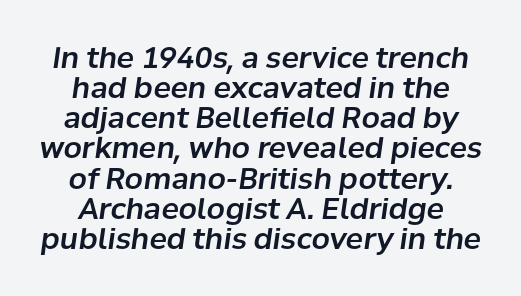
{"italic": "yes", "lean": "right", "slant_degrees": 8, "width": "normal", "stroke_contrast": "low", "x_height": "medium", "monospaced": "no", "underline": "no", "align": "center", "line_spacing": "tight", "line_spacing_ratio": 1.04, "letter_spacing": "normal", "letter_spacing_em": 0.0, "glyph_px": 29}
